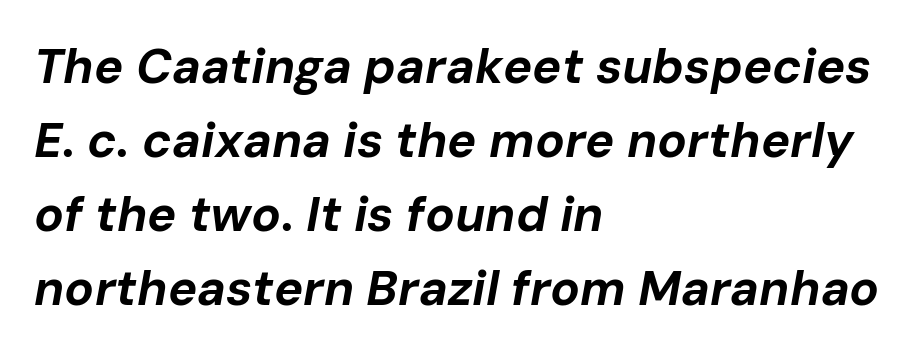
Q: Is the text bold? A: Yes.
Q: Is the text italic (slanted)? A: Yes, it leans right by about 10 degrees.
Q: Is the text underlined? A: No.
Q: How is the paragraph aligned? A: Left-aligned.
Q: Is the spacing between letters normal or unusually wide? A: Normal.
Q: Is the spacing between lines tight, normal or loose? A: Normal.
Q: Width (condensed, normal, or wide)? A: Normal.
Q: Stroke contrast? A: Low.
Q: x-height? A: Medium.
Q: Monospaced? A: No.
